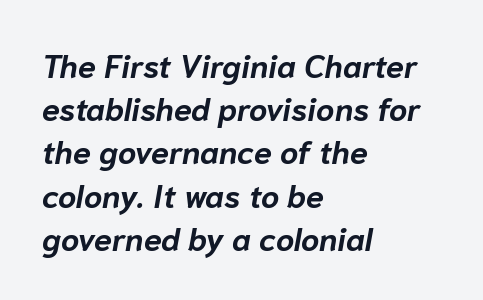
{"italic": "yes", "lean": "right", "slant_degrees": 10, "bold": "yes", "weight": "bold", "width": "normal", "stroke_contrast": "low", "x_height": "medium", "monospaced": "no", "underline": "no", "align": "left", "line_spacing": "normal", "line_spacing_ratio": 1.35, "letter_spacing": "normal", "letter_spacing_em": 0.0, "glyph_px": 32}
